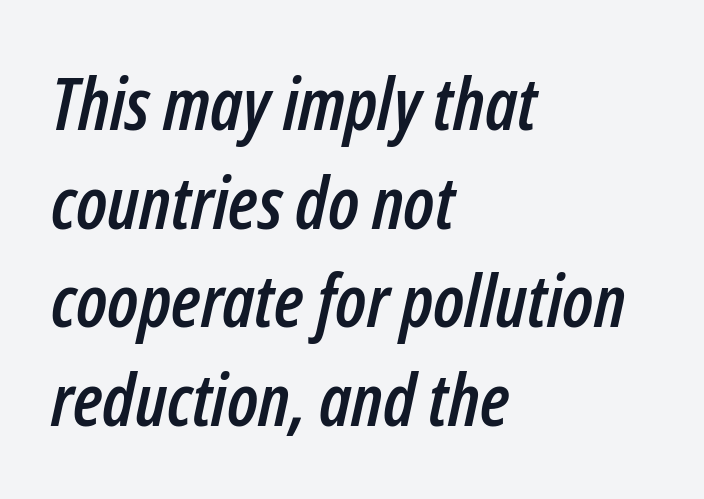
Q: Is the text italic (slanted)? A: Yes, it leans right by about 12 degrees.
Q: Is the text underlined? A: No.
Q: How is the paragraph aligned? A: Left-aligned.
Q: Is the spacing between letters normal or unusually wide? A: Normal.
Q: Is the spacing between lines tight, normal or loose? A: Normal.
Q: Width (condensed, normal, or wide)? A: Condensed.
Q: Stroke contrast? A: Low.
Q: x-height? A: Medium.
Q: Monospaced? A: No.
